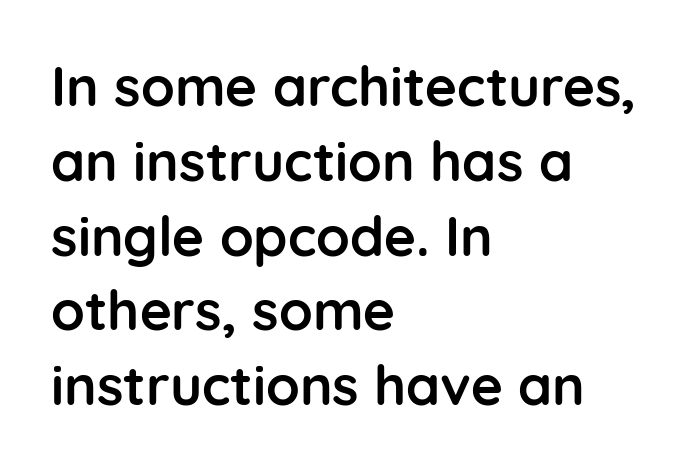
Q: Is the text bold? A: Yes.
Q: Is the text italic (slanted)? A: No, it is upright.
Q: Is the typeface a serif or a sans-serif typeface? A: Sans-serif.
Q: Is the text underlined? A: No.
Q: How is the paragraph aligned? A: Left-aligned.
Q: Is the spacing between letters normal or unusually wide? A: Normal.
Q: Is the spacing between lines tight, normal or loose? A: Normal.
Q: Width (condensed, normal, or wide)? A: Normal.
Q: Stroke contrast? A: Low.
Q: x-height? A: Medium.
Q: Monospaced? A: No.
